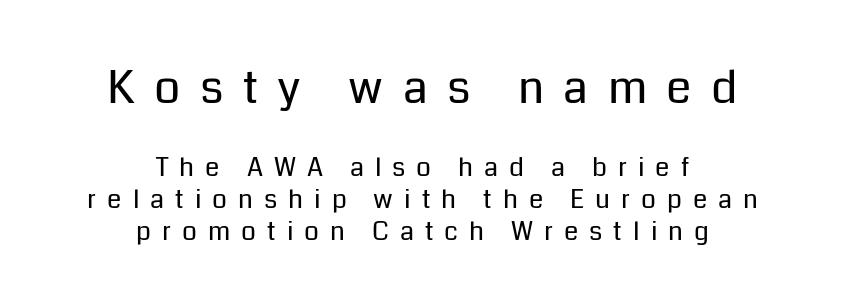
The image shows 46 px regular-weight sans-serif type, upright; set centered, line spacing 1.24x, unusually wide letter spacing (+0.42 em), not underlined; the first (top) block is 1.77x larger; low stroke contrast and a medium x-height.
